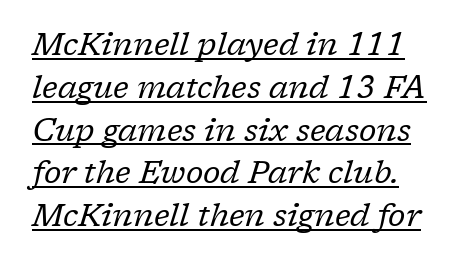
Q: Is the text bold? A: No.
Q: Is the text italic (slanted)? A: Yes, it leans right by about 17 degrees.
Q: Is the typeface a serif or a sans-serif typeface? A: Serif.
Q: Is the text underlined? A: Yes.
Q: Is the spacing between letters normal or unusually wide? A: Normal.
Q: Is the spacing between lines tight, normal or loose? A: Normal.
Q: Width (condensed, normal, or wide)? A: Normal.
Q: Stroke contrast? A: Low.
Q: x-height? A: Medium.
Q: Monospaced? A: No.
